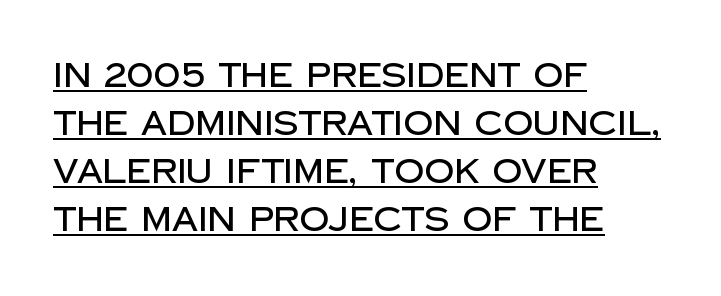
The rag falls on the right side of this text block. Each letter keeps its own natural width here, so spacing adapts to shape. Check where the strokes stop: nothing finishes them off — pure sans. Tall strokes in this sample are plumb rather than angled. This sample uses plain, unmodified letter spacing.
